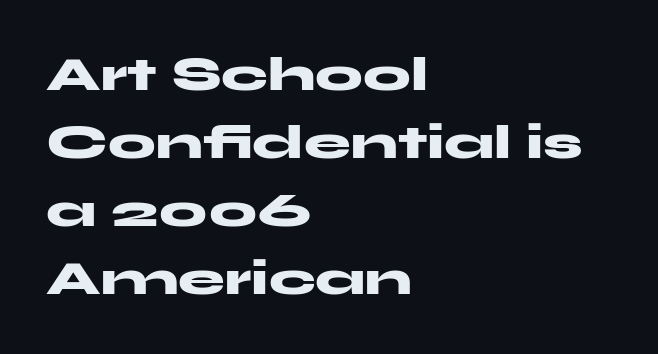
Q: Is the text bold? A: Yes.
Q: Is the text italic (slanted)? A: No, it is upright.
Q: Is the typeface a serif or a sans-serif typeface? A: Sans-serif.
Q: Is the text underlined? A: No.
Q: How is the paragraph aligned? A: Left-aligned.
Q: Is the spacing between letters normal or unusually wide? A: Normal.
Q: Is the spacing between lines tight, normal or loose? A: Normal.
Q: Width (condensed, normal, or wide)? A: Wide.
Q: Stroke contrast? A: Medium.
Q: x-height? A: Medium.
Q: Monospaced? A: No.
